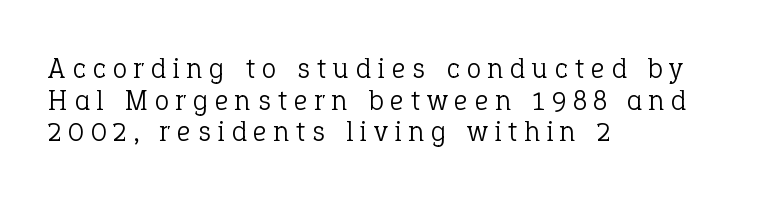
{"serif": "yes", "italic": "no", "bold": "no", "weight": "light", "width": "normal", "stroke_contrast": "low", "x_height": "medium", "monospaced": "no", "underline": "no", "align": "left", "line_spacing": "tight", "line_spacing_ratio": 1.09, "letter_spacing": "wide", "letter_spacing_em": 0.25, "glyph_px": 29}
